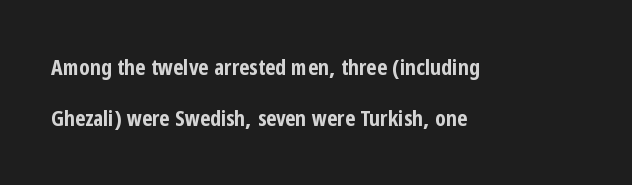
The letters stand upright; this is a roman face. Letter spacing: default. In terms of weight, the rendering is a true, heavy bold. The lines are quadded left. The block of text is sparse from top to bottom, with ample space between rows. Just letters on the line, the space beneath them empty.
